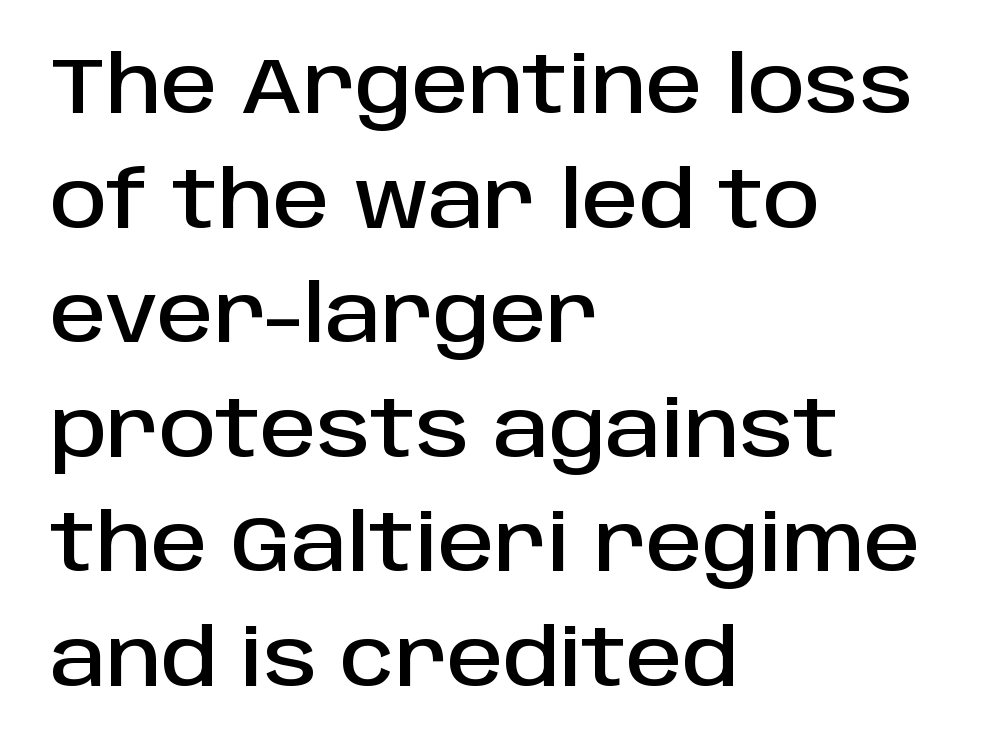
Q: Is the text italic (slanted)? A: No, it is upright.
Q: Is the typeface a serif or a sans-serif typeface? A: Sans-serif.
Q: Is the text underlined? A: No.
Q: How is the paragraph aligned? A: Left-aligned.
Q: Is the spacing between letters normal or unusually wide? A: Normal.
Q: Is the spacing between lines tight, normal or loose? A: Normal.
Q: Width (condensed, normal, or wide)? A: Normal.
Q: Stroke contrast? A: Low.
Q: x-height? A: Large.
Q: Monospaced? A: No.
